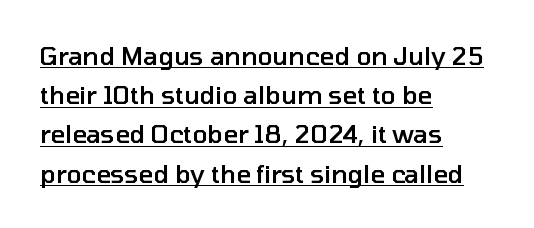
A roman cut, with each character standing at attention. The paragraph has a hard left edge and a soft right edge. Descenders here cross a horizontal rule under the line. Moderately thickened strokes mark this as semibold type. Look at the tracking — it's just the regular setting, nothing added.
